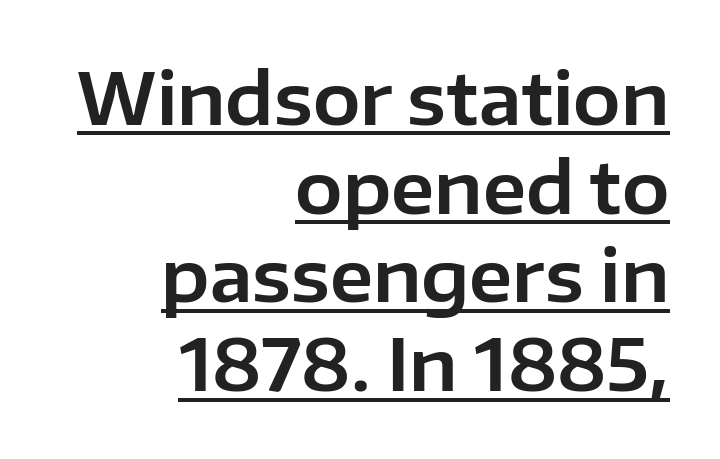
Q: Is the text italic (slanted)? A: No, it is upright.
Q: Is the typeface a serif or a sans-serif typeface? A: Sans-serif.
Q: Is the text underlined? A: Yes.
Q: How is the paragraph aligned? A: Right-aligned.
Q: Is the spacing between letters normal or unusually wide? A: Normal.
Q: Is the spacing between lines tight, normal or loose? A: Normal.
Q: Width (condensed, normal, or wide)? A: Normal.
Q: Stroke contrast? A: Low.
Q: x-height? A: Medium.
Q: Monospaced? A: No.
